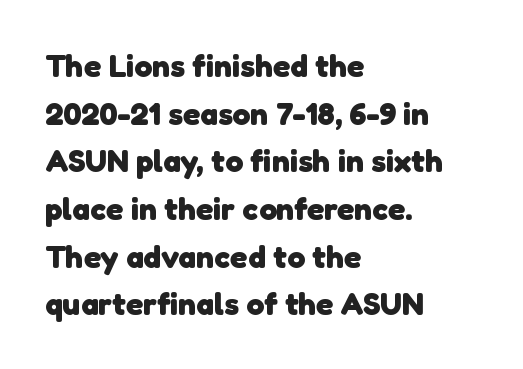
{"serif": "no", "bold": "yes", "weight": "heavy", "width": "normal", "stroke_contrast": "low", "x_height": "medium", "monospaced": "no", "underline": "no", "align": "left", "line_spacing": "normal", "line_spacing_ratio": 1.49, "letter_spacing": "normal", "letter_spacing_em": 0.0, "glyph_px": 32}
